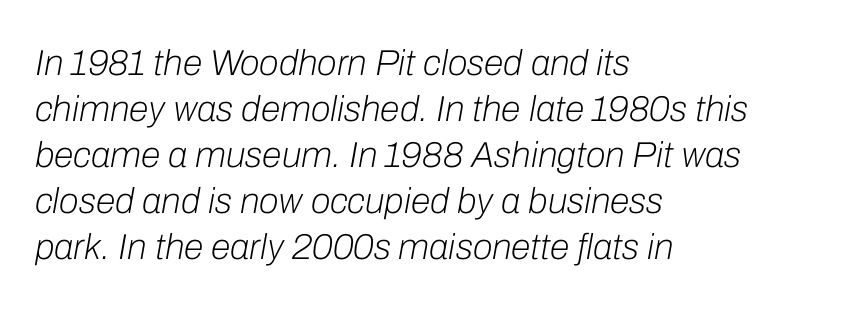
Q: Is the text bold? A: No.
Q: Is the text italic (slanted)? A: Yes, it leans right by about 10 degrees.
Q: Is the text underlined? A: No.
Q: How is the paragraph aligned? A: Left-aligned.
Q: Is the spacing between letters normal or unusually wide? A: Normal.
Q: Is the spacing between lines tight, normal or loose? A: Normal.
Q: Width (condensed, normal, or wide)? A: Normal.
Q: Stroke contrast? A: Low.
Q: x-height? A: Medium.
Q: Monospaced? A: No.
